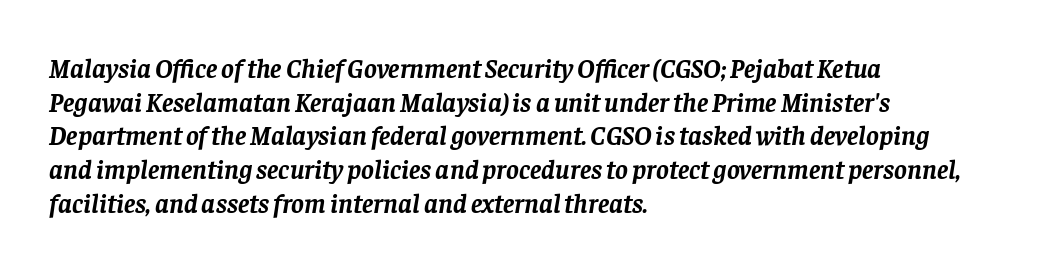
The image shows 27 px bold type, italic (leaning right); set left-aligned, normal line spacing (1.25x), normal letter spacing, not underlined.
